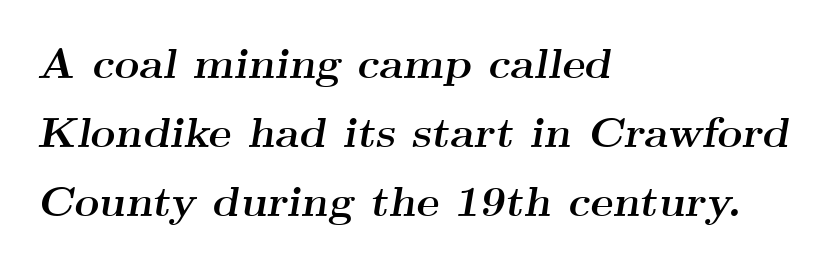
The image shows 43 px semibold, wide serif type, italic (leaning right); set left-aligned, normal line spacing (1.6x), normal letter spacing, not underlined; medium stroke contrast and a small x-height.
